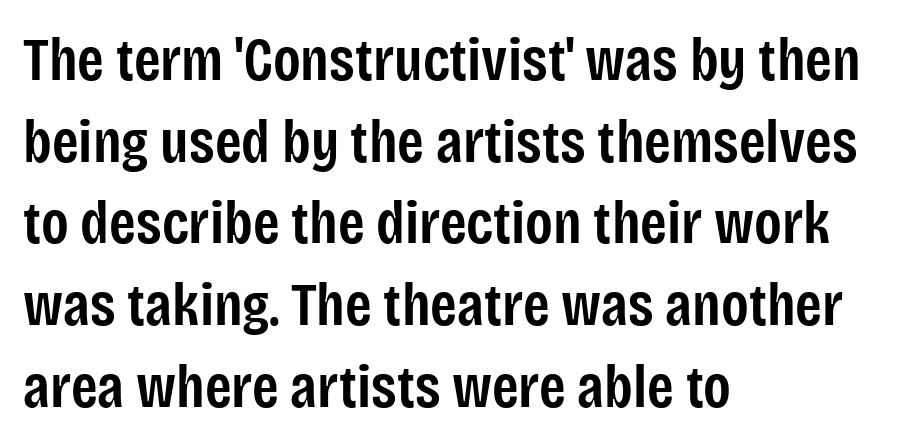
The image shows 61 px semibold, condensed sans-serif type, upright; set left-aligned, normal line spacing (1.34x), normal letter spacing, not underlined; low stroke contrast and a large x-height.
